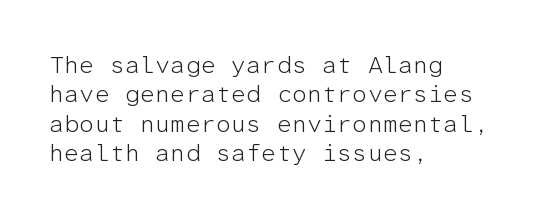
{"italic": "no", "bold": "no", "underline": "no", "align": "left", "line_spacing_ratio": 1.22, "letter_spacing": "normal", "letter_spacing_em": 0.0, "glyph_px": 24}
